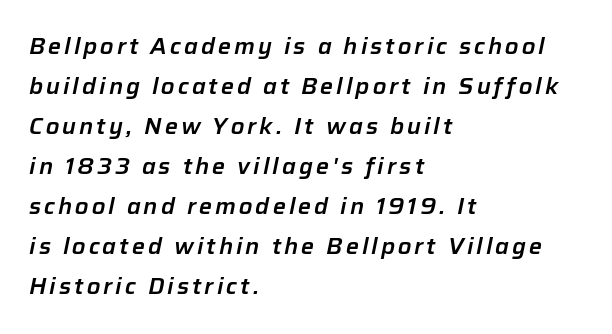
The image shows 22 px text type, italic (leaning right); set left-aligned, line spacing 1.82x, not underlined.
